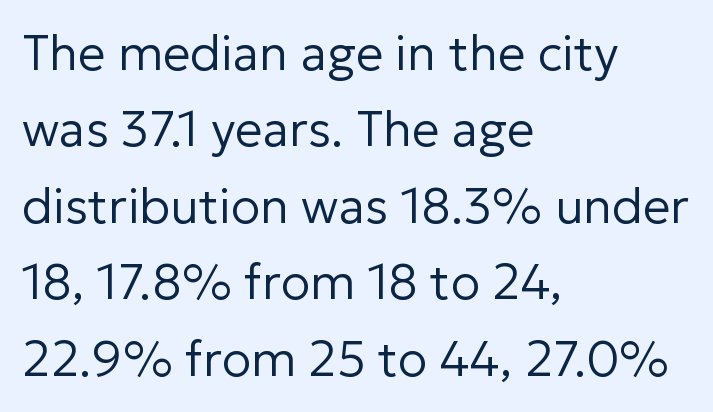
{"serif": "no", "italic": "no", "bold": "no", "weight": "regular", "width": "normal", "stroke_contrast": "low", "x_height": "medium", "monospaced": "no", "underline": "no", "align": "left", "line_spacing": "normal", "line_spacing_ratio": 1.56, "letter_spacing": "normal", "letter_spacing_em": 0.0, "glyph_px": 49}
